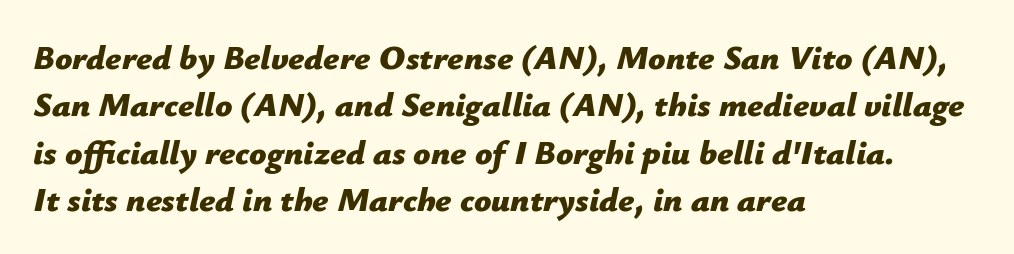
{"italic": "yes", "lean": "right", "slant_degrees": 12, "bold": "yes", "weight": "bold", "width": "normal", "stroke_contrast": "low", "x_height": "medium", "monospaced": "no", "underline": "no", "align": "left", "line_spacing": "normal", "line_spacing_ratio": 1.39, "letter_spacing": "normal", "letter_spacing_em": 0.0, "glyph_px": 34}
